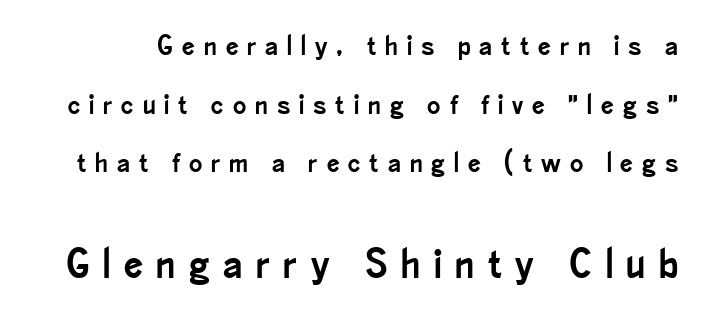
Q: Is the text italic (slanted)? A: No, it is upright.
Q: Is the typeface a serif or a sans-serif typeface? A: Sans-serif.
Q: Is the text underlined? A: No.
Q: Is the spacing between letters normal or unusually wide? A: Unusually wide.
Q: Is the spacing between lines tight, normal or loose? A: Loose.
Q: Which block of text is set in a larger size, the first (top) or the second (bottom)? A: The second (bottom) one.
Q: Width (condensed, normal, or wide)? A: Condensed.
Q: Stroke contrast? A: Low.
Q: x-height? A: Small.
Q: Monospaced? A: No.
